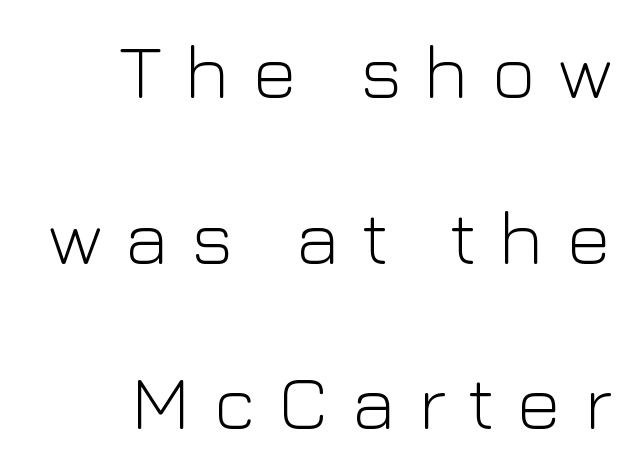
{"serif": "no", "italic": "no", "bold": "no", "weight": "light", "width": "normal", "stroke_contrast": "low", "x_height": "medium", "monospaced": "no", "underline": "no", "align": "right", "line_spacing": "loose", "line_spacing_ratio": 2.15, "letter_spacing": "wide", "letter_spacing_em": 0.29, "glyph_px": 77}
